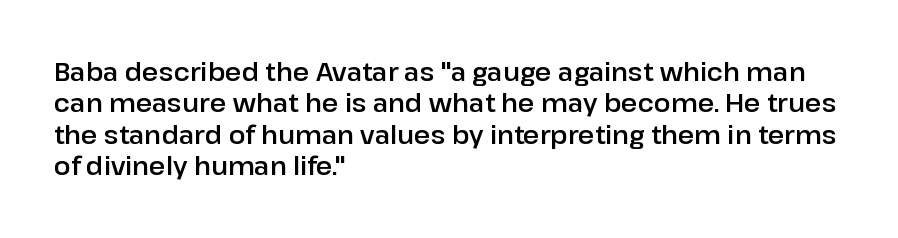
The image shows 25 px text type, upright; set left-aligned, normal line spacing (1.26x), normal letter spacing, not underlined.
